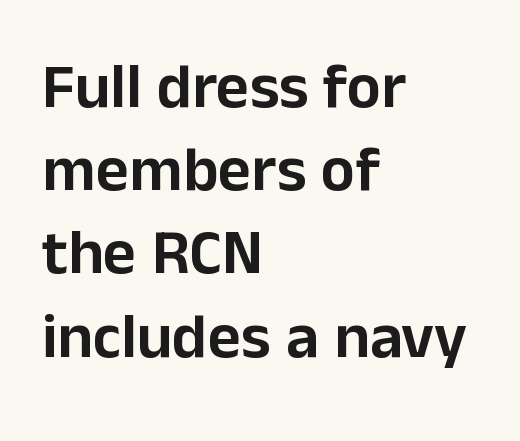
{"serif": "no", "italic": "no", "width": "normal", "stroke_contrast": "low", "x_height": "medium", "monospaced": "no", "underline": "no", "align": "left", "line_spacing": "normal", "line_spacing_ratio": 1.3, "letter_spacing": "normal", "letter_spacing_em": 0.0, "glyph_px": 64}
